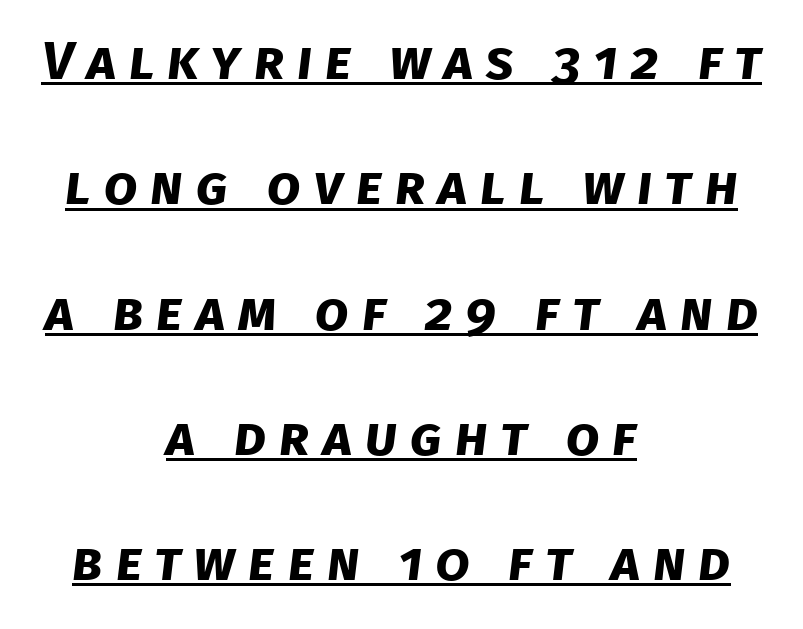
The tracking reads as deliberately expanded to a designer's eye. Airy leading. The rendering uses natural spacing where letterforms have individual widths. The typesetter has applied underlining to the passage shown. The font is running at its bold setting. Compared with a flush-left layout, this one balances lines on the center instead.
